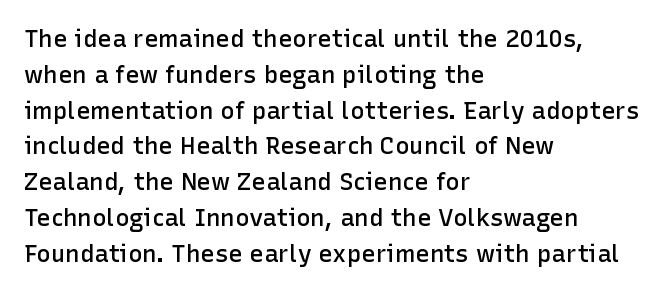
The image shows 24 px text type, upright; set left-aligned, normal line spacing (1.49x), normal letter spacing, not underlined.
